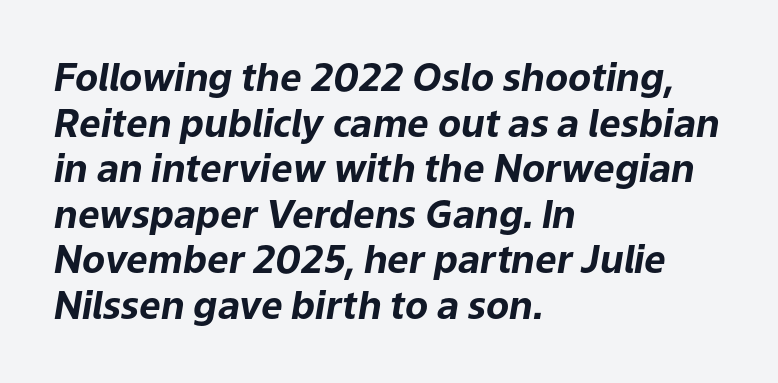
The image shows 38 px bold type, italic (leaning right); set left-aligned, line spacing 1.2x, normal letter spacing, not underlined; low stroke contrast and a medium x-height.
